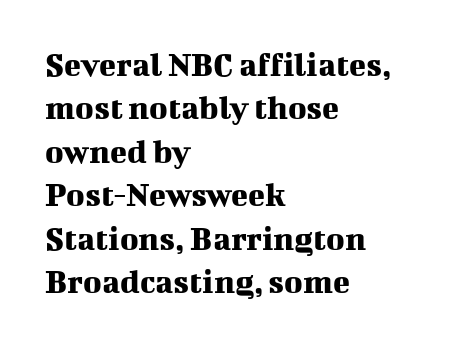
Q: Is the text italic (slanted)? A: No, it is upright.
Q: Is the typeface a serif or a sans-serif typeface? A: Serif.
Q: Is the text underlined? A: No.
Q: How is the paragraph aligned? A: Left-aligned.
Q: Is the spacing between letters normal or unusually wide? A: Normal.
Q: Width (condensed, normal, or wide)? A: Normal.
Q: Stroke contrast? A: Medium.
Q: x-height? A: Medium.
Q: Monospaced? A: No.
